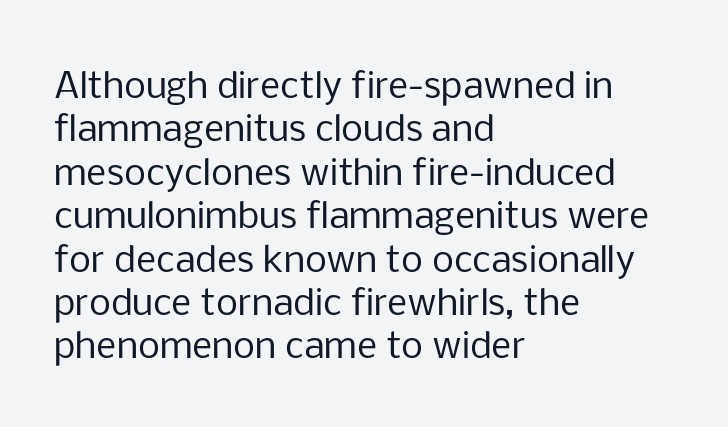
{"serif": "no", "italic": "no", "bold": "no", "weight": "regular", "width": "normal", "stroke_contrast": "low", "x_height": "medium", "monospaced": "no", "underline": "no", "align": "left", "line_spacing_ratio": 1.24, "letter_spacing": "normal", "letter_spacing_em": 0.0, "glyph_px": 35}
